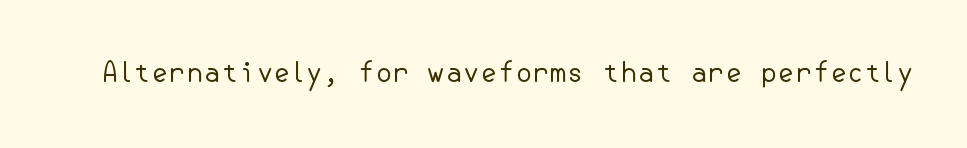
The image shows 28 px regular-weight sans-serif type, upright; set normal letter spacing, not underlined; low stroke contrast and a small x-height.
